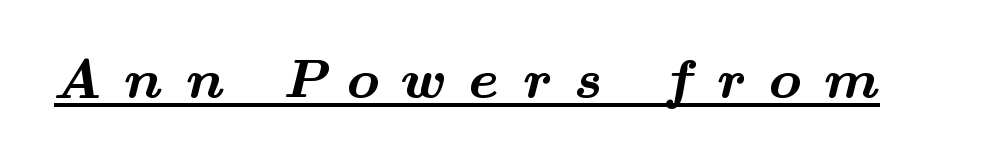
Q: Is the text bold? A: Yes.
Q: Is the typeface a serif or a sans-serif typeface? A: Serif.
Q: Is the text underlined? A: Yes.
Q: Is the spacing between letters normal or unusually wide? A: Unusually wide.
Q: Width (condensed, normal, or wide)? A: Wide.
Q: Stroke contrast? A: Medium.
Q: x-height? A: Small.
Q: Monospaced? A: No.
